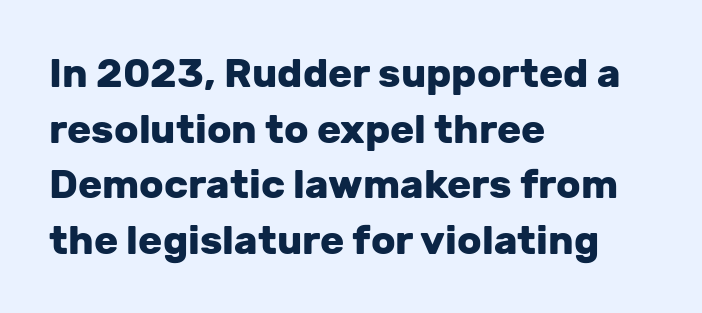
{"serif": "no", "italic": "no", "bold": "yes", "weight": "heavy", "width": "normal", "stroke_contrast": "low", "x_height": "medium", "monospaced": "no", "underline": "no", "align": "left", "line_spacing": "normal", "line_spacing_ratio": 1.39, "letter_spacing": "normal", "letter_spacing_em": 0.0, "glyph_px": 40}
